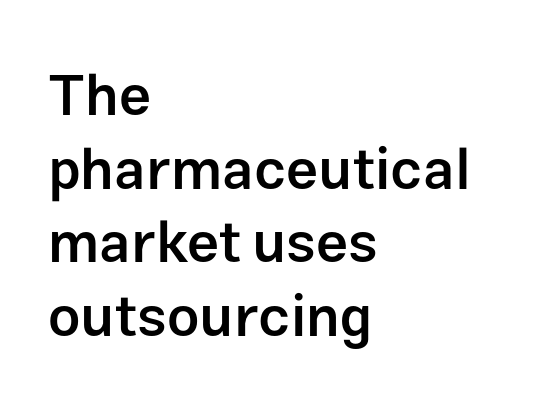
The image shows 57 px semibold sans-serif type, upright; set left-aligned, normal line spacing (1.29x), normal letter spacing, not underlined; low stroke contrast and a medium x-height.
